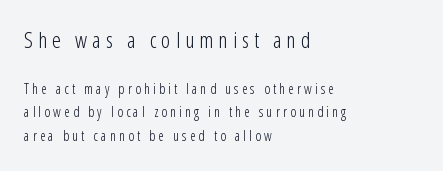
{"italic": "no", "bold": "no", "underline": "no", "align": "left", "line_spacing": "normal", "line_spacing_ratio": 1.69, "letter_spacing": "wide", "letter_spacing_em": 0.23, "larger_block": "first", "size_ratio": 1.57, "glyph_px": 22}
